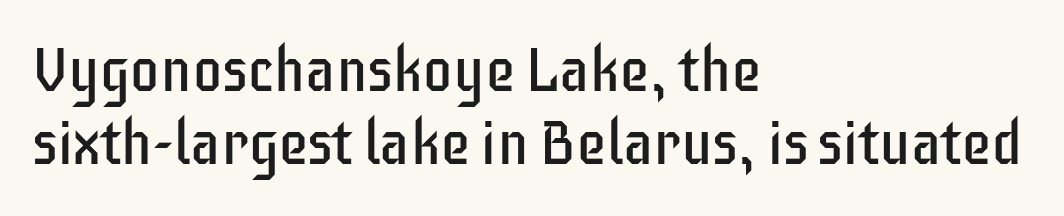
The image shows 61 px regular-weight, condensed sans-serif type, upright; set left-aligned, line spacing 1.2x, normal letter spacing, not underlined; low stroke contrast and a large x-height.
